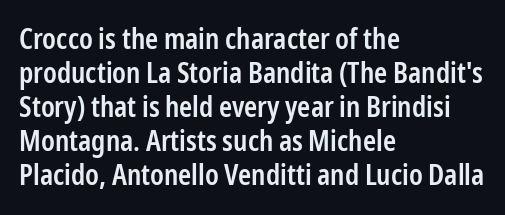
{"serif": "no", "italic": "no", "bold": "semi", "weight": "semibold", "width": "condensed", "stroke_contrast": "low", "x_height": "medium", "monospaced": "no", "underline": "no", "align": "left", "line_spacing_ratio": 1.21, "letter_spacing": "normal", "letter_spacing_em": 0.0, "glyph_px": 28}
